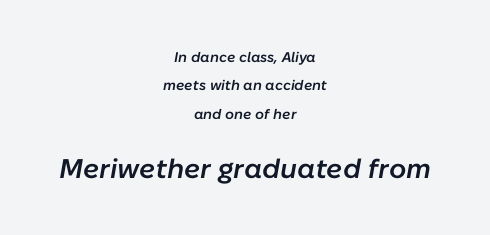
Q: Is the text bold? A: Semi-bold.
Q: Is the text italic (slanted)? A: Yes, it leans right by about 10 degrees.
Q: Is the text underlined? A: No.
Q: How is the paragraph aligned? A: Centered.
Q: Is the spacing between letters normal or unusually wide? A: Normal.
Q: Is the spacing between lines tight, normal or loose? A: Loose.
Q: Which block of text is set in a larger size, the first (top) or the second (bottom)? A: The second (bottom) one.
